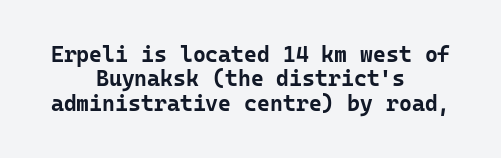
{"italic": "no", "bold": "yes", "underline": "no", "align": "center", "line_spacing": "tight", "line_spacing_ratio": 1.11, "letter_spacing": "normal", "letter_spacing_em": 0.0, "glyph_px": 22}
